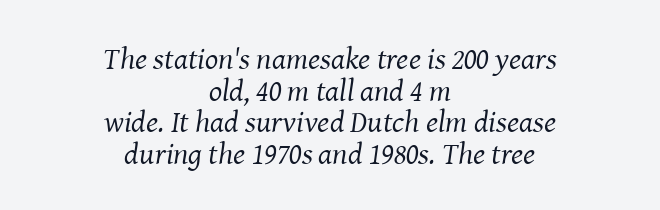
{"serif": "yes", "italic": "yes", "lean": "right", "slant_degrees": 8, "bold": "no", "weight": "regular", "width": "normal", "stroke_contrast": "medium", "x_height": "medium", "monospaced": "no", "underline": "no", "align": "center", "line_spacing": "tight", "line_spacing_ratio": 1.02, "letter_spacing": "normal", "letter_spacing_em": 0.0, "glyph_px": 31}
